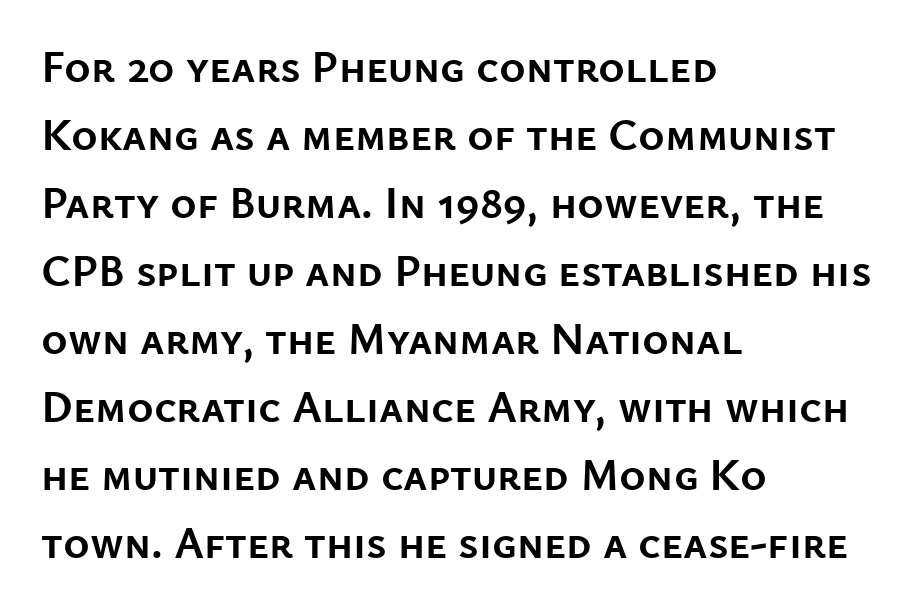
The image shows 45 px semibold sans-serif type, upright; set left-aligned, normal line spacing (1.51x), normal letter spacing, not underlined; low stroke contrast and a medium x-height.
